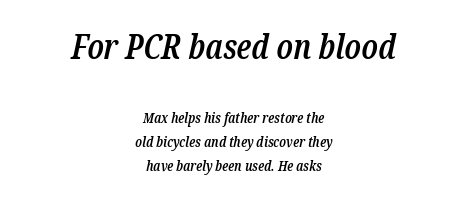
{"serif": "yes", "italic": "yes", "lean": "right", "slant_degrees": 12, "bold": "semi", "weight": "semibold", "width": "condensed", "stroke_contrast": "low", "x_height": "medium", "monospaced": "no", "underline": "no", "align": "center", "line_spacing_ratio": 1.73, "letter_spacing": "normal", "letter_spacing_em": 0.0, "larger_block": "first", "size_ratio": 2.43, "glyph_px": 34}
